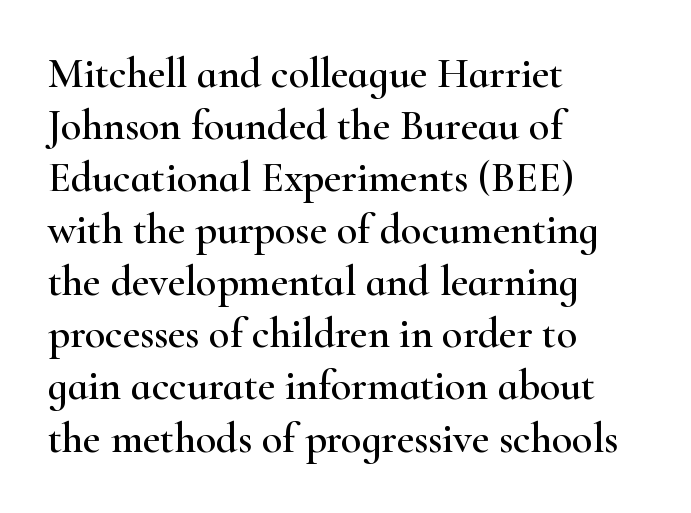
The image shows 42 px wide serif type, upright; set left-aligned, line spacing 1.24x, normal letter spacing, not underlined; high stroke contrast and a small x-height.
